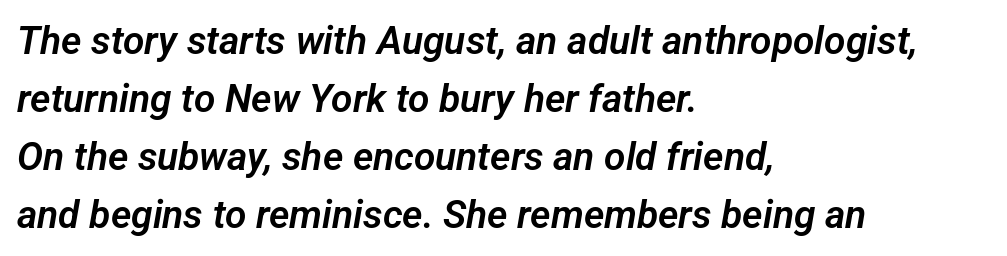
{"serif": "no", "width": "normal", "stroke_contrast": "low", "x_height": "medium", "monospaced": "no", "underline": "no", "align": "left", "line_spacing": "normal", "line_spacing_ratio": 1.49, "letter_spacing": "normal", "letter_spacing_em": 0.0, "glyph_px": 39}
